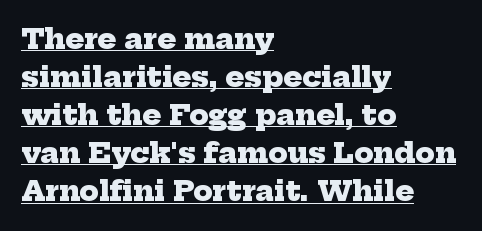
The typesetter chose a ragged-right arrangement here. Proportional: the letters do not fall into vertical columns. The designer went with a serif here, giving each stem small feet. Tracking value appears to be zero — textbook default spacing. Looks like someone drew a line under every word here. Does the weight exceed regular? Yes, all the way to bold.
